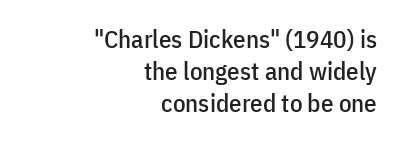
The image shows 25 px text type, upright; set right-aligned, normal line spacing (1.28x), normal letter spacing, not underlined.
